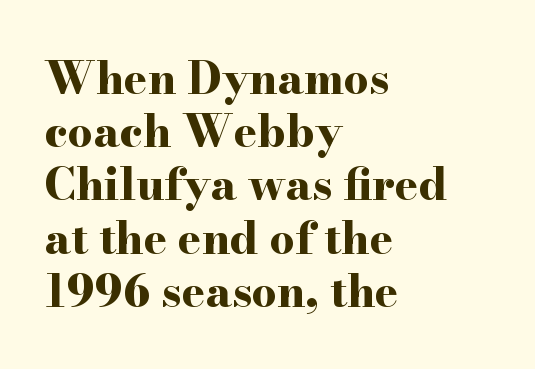
Q: Is the text bold? A: Yes.
Q: Is the text italic (slanted)? A: No, it is upright.
Q: Is the typeface a serif or a sans-serif typeface? A: Serif.
Q: Is the text underlined? A: No.
Q: How is the paragraph aligned? A: Left-aligned.
Q: Is the spacing between letters normal or unusually wide? A: Normal.
Q: Width (condensed, normal, or wide)? A: Wide.
Q: Stroke contrast? A: High.
Q: x-height? A: Small.
Q: Monospaced? A: No.
